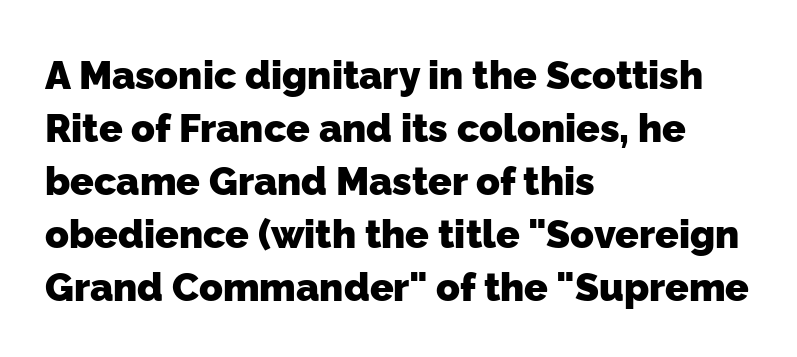
The image shows 39 px heavy sans-serif type; set left-aligned, normal line spacing (1.36x), normal letter spacing, not underlined; low stroke contrast and a medium x-height.
